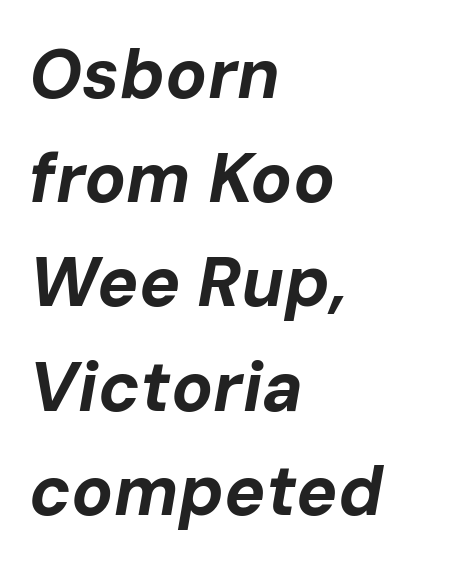
Each letter keeps its own natural width here, so spacing adapts to shape. Just letters on the line, the space beneath them empty. Each line starts at the same left margin while the right side varies. Notice how thick the strokes are: this is what a full bold looks like. The vertical gap from one line to the next is medium. The lettering tilts uniformly, giving the passage an italic look.
